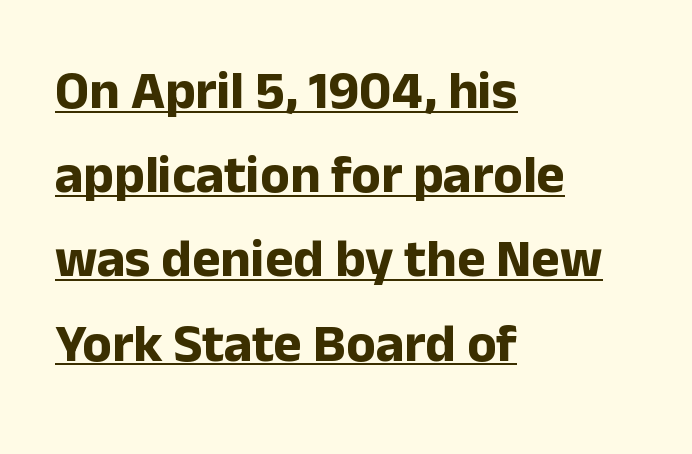
A typesetter would call this leading conventional body-copy spacing. Rendered with straight, roman letterforms. If you drew a ruler down the left edge, every line would touch it. Default kerning and tracking; the words read as compact shapes. Set as a true bold cut, around the 700 mark.
